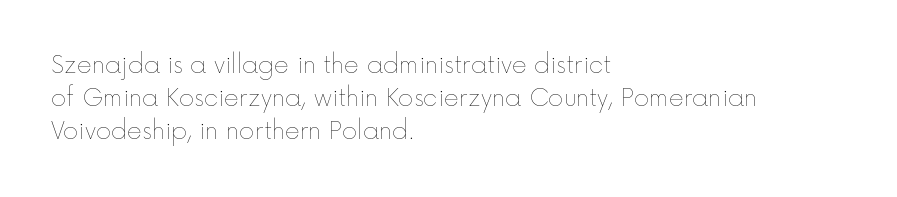
Q: Is the text bold? A: No.
Q: Is the text italic (slanted)? A: No, it is upright.
Q: Is the text underlined? A: No.
Q: How is the paragraph aligned? A: Left-aligned.
Q: Is the spacing between letters normal or unusually wide? A: Normal.
Q: Is the spacing between lines tight, normal or loose? A: Normal.
